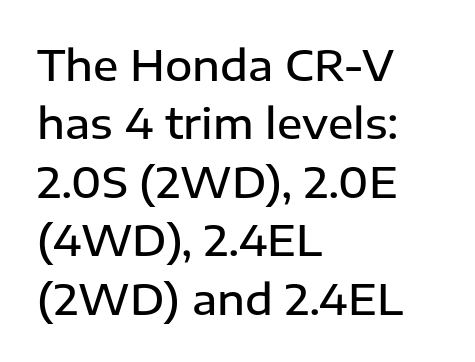
Is this a fixed-width face? No — the glyphs have proportional, varying widths. Stroke terminals: plain, sans-serif. No extra tracking has been applied to these lines. Check the space under the baseline: it is left empty.
